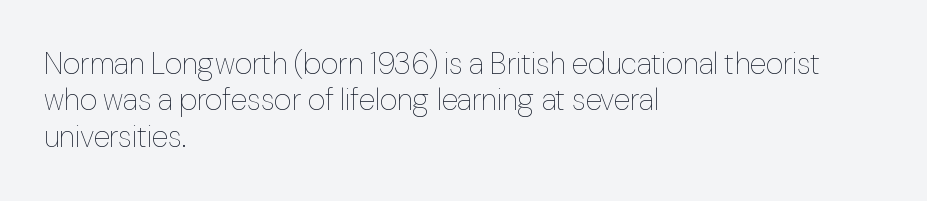
Q: Is the text bold? A: No.
Q: Is the text italic (slanted)? A: No, it is upright.
Q: Is the text underlined? A: No.
Q: How is the paragraph aligned? A: Left-aligned.
Q: Is the spacing between letters normal or unusually wide? A: Normal.
Q: Width (condensed, normal, or wide)? A: Normal.
Q: Stroke contrast? A: Low.
Q: x-height? A: Medium.
Q: Monospaced? A: No.
